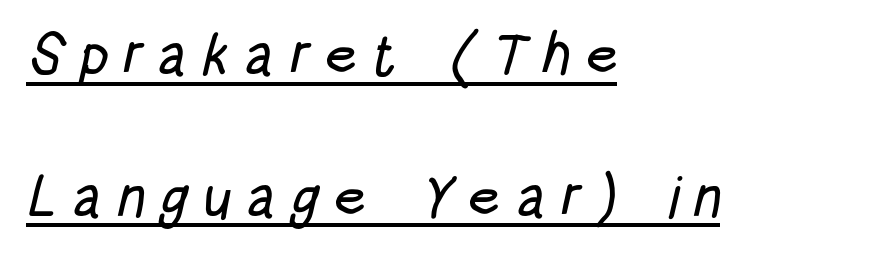
The rendered words wear a rule along their underside. These lines are rendered in a variable-pitch font. Grotesque or geometric, the face here clearly has no serifs. The letters are spread apart with noticeably loose tracking. One-word summary of the alignment: left.
